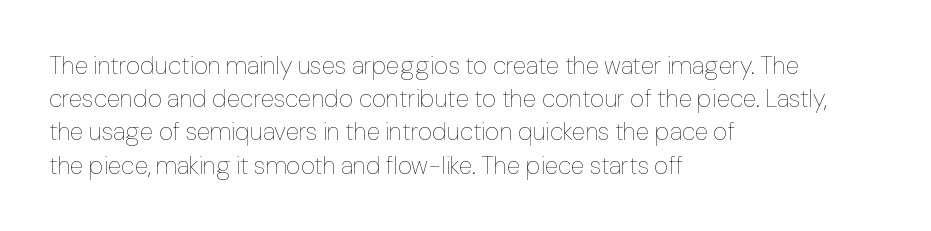
The image shows 25 px text type, upright; set left-aligned, normal line spacing (1.33x), normal letter spacing, not underlined.
